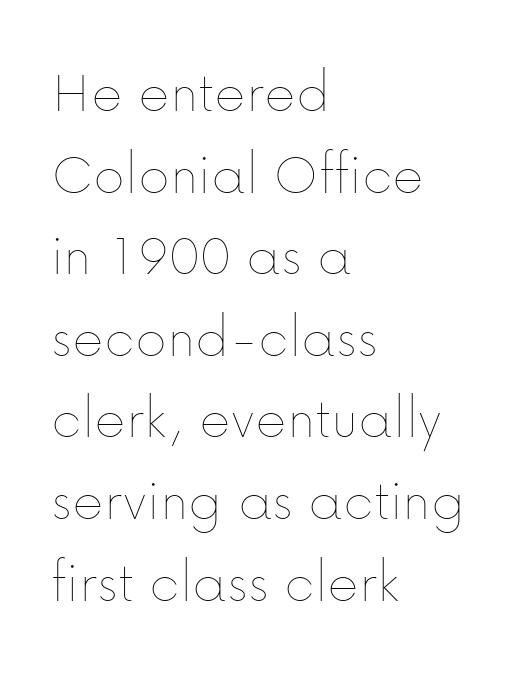
The image shows 60 px thin type, upright; set left-aligned, normal line spacing (1.36x), normal letter spacing, not underlined; low stroke contrast and a medium x-height.
